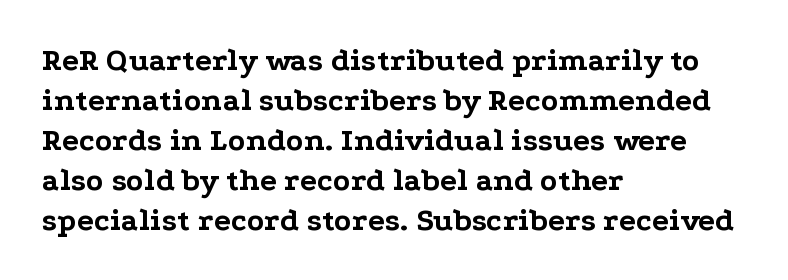
Q: Is the text bold? A: Yes.
Q: Is the text italic (slanted)? A: No, it is upright.
Q: Is the typeface a serif or a sans-serif typeface? A: Serif.
Q: Is the text underlined? A: No.
Q: How is the paragraph aligned? A: Left-aligned.
Q: Is the spacing between letters normal or unusually wide? A: Normal.
Q: Is the spacing between lines tight, normal or loose? A: Normal.
Q: Width (condensed, normal, or wide)? A: Wide.
Q: Stroke contrast? A: Low.
Q: x-height? A: Medium.
Q: Monospaced? A: No.
